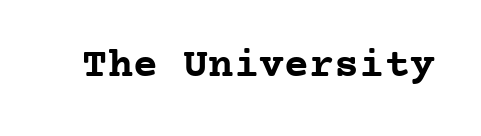
The image shows 42 px semibold serif type, upright, monospaced; set normal letter spacing, not underlined; low stroke contrast and a medium x-height.
